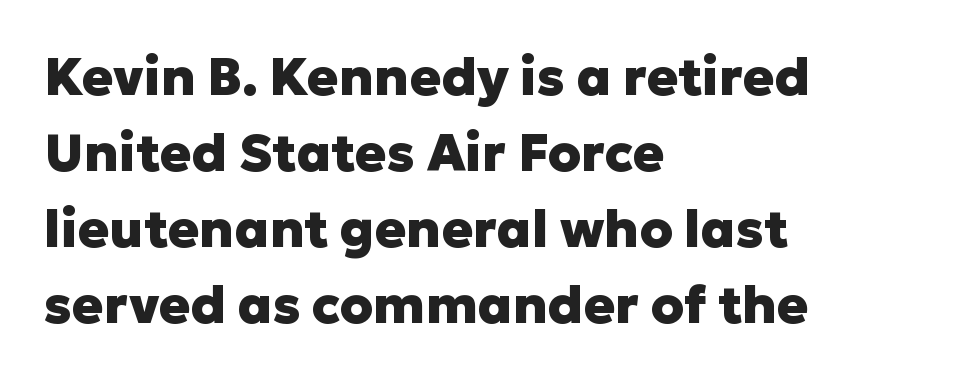
The image shows 52 px heavy sans-serif type, upright; set left-aligned, normal line spacing (1.46x), normal letter spacing, not underlined; low stroke contrast and a medium x-height.
